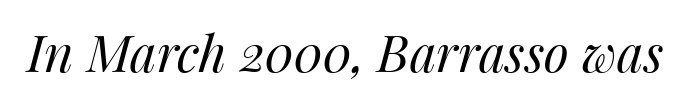
The image shows 51 px regular-weight type, italic (leaning right); set normal letter spacing, not underlined; medium stroke contrast and a medium x-height.
